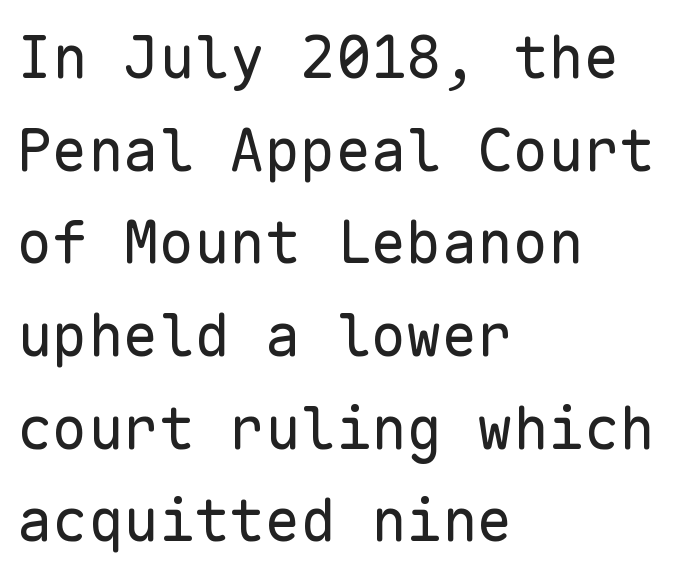
Q: Is the text bold? A: No.
Q: Is the text italic (slanted)? A: No, it is upright.
Q: Is the typeface a serif or a sans-serif typeface? A: Sans-serif.
Q: Is the text underlined? A: No.
Q: How is the paragraph aligned? A: Left-aligned.
Q: Is the spacing between letters normal or unusually wide? A: Normal.
Q: Is the spacing between lines tight, normal or loose? A: Normal.
Q: Width (condensed, normal, or wide)? A: Normal.
Q: Stroke contrast? A: Low.
Q: x-height? A: Medium.
Q: Monospaced? A: Yes.
